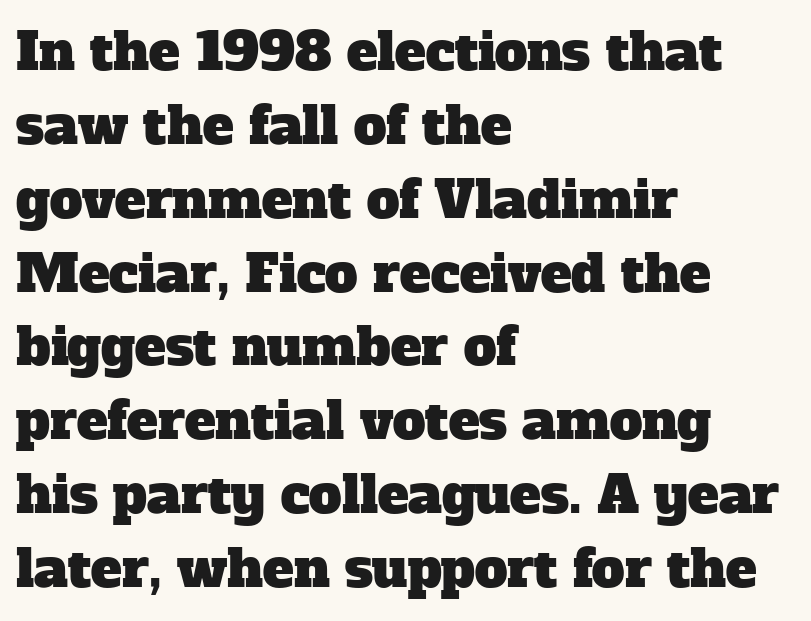
Q: Is the typeface a serif or a sans-serif typeface? A: Serif.
Q: Is the text underlined? A: No.
Q: How is the paragraph aligned? A: Left-aligned.
Q: Is the spacing between letters normal or unusually wide? A: Normal.
Q: Is the spacing between lines tight, normal or loose? A: Normal.
Q: Width (condensed, normal, or wide)? A: Normal.
Q: Stroke contrast? A: Low.
Q: x-height? A: Medium.
Q: Monospaced? A: No.
